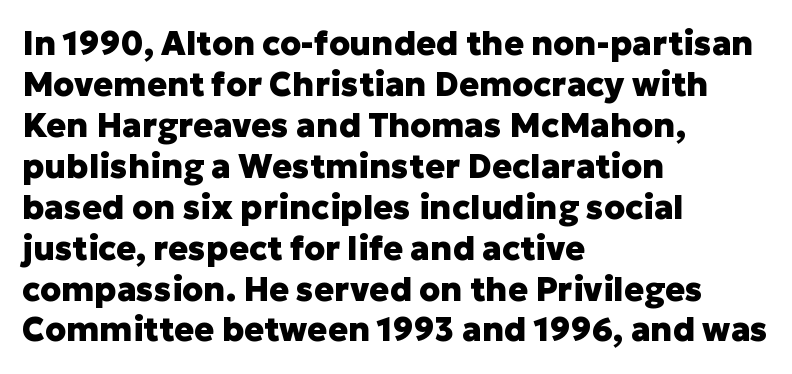
{"serif": "no", "italic": "no", "bold": "yes", "weight": "heavy", "width": "normal", "stroke_contrast": "low", "x_height": "medium", "monospaced": "no", "underline": "no", "align": "left", "line_spacing_ratio": 1.24, "letter_spacing": "normal", "letter_spacing_em": 0.0, "glyph_px": 33}
